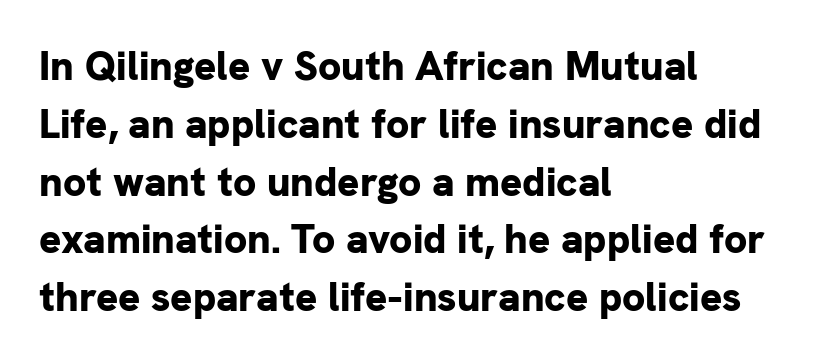
Q: Is the text bold? A: Yes.
Q: Is the text italic (slanted)? A: No, it is upright.
Q: Is the typeface a serif or a sans-serif typeface? A: Sans-serif.
Q: Is the text underlined? A: No.
Q: How is the paragraph aligned? A: Left-aligned.
Q: Is the spacing between letters normal or unusually wide? A: Normal.
Q: Is the spacing between lines tight, normal or loose? A: Normal.
Q: Width (condensed, normal, or wide)? A: Normal.
Q: Stroke contrast? A: Low.
Q: x-height? A: Medium.
Q: Monospaced? A: No.
